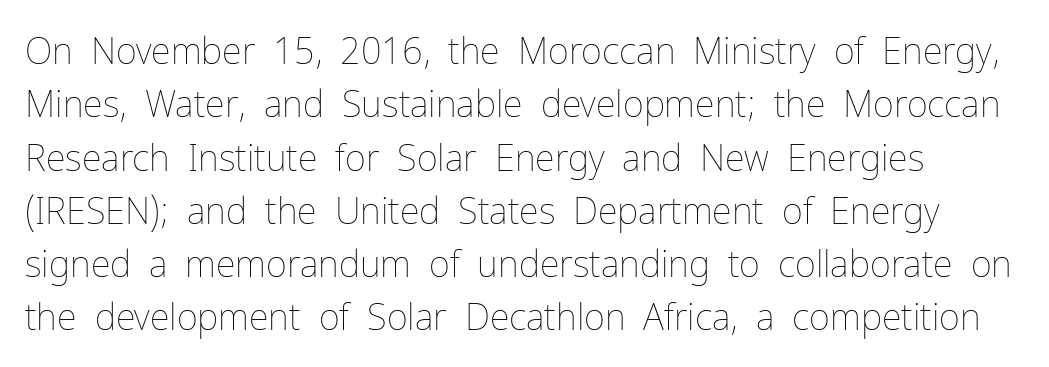
Q: Is the text bold? A: No.
Q: Is the text italic (slanted)? A: No, it is upright.
Q: Is the text underlined? A: No.
Q: Is the spacing between letters normal or unusually wide? A: Normal.
Q: Is the spacing between lines tight, normal or loose? A: Normal.
Q: Width (condensed, normal, or wide)? A: Normal.
Q: Stroke contrast? A: Low.
Q: x-height? A: Medium.
Q: Monospaced? A: No.
